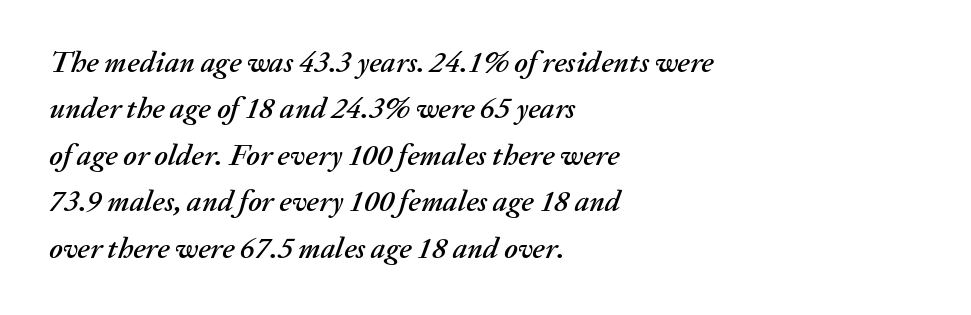
{"italic": "yes", "lean": "right", "slant_degrees": 20, "width": "normal", "stroke_contrast": "medium", "x_height": "medium", "monospaced": "no", "underline": "no", "align": "left", "line_spacing": "normal", "line_spacing_ratio": 1.55, "letter_spacing": "normal", "letter_spacing_em": 0.0, "glyph_px": 30}
